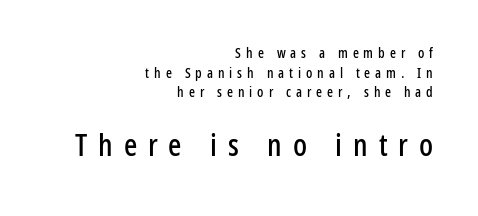
The lines sit at an ordinary, default distance from one another. The later block is typeset at a bigger size than the earlier block. Looks like regular typesetting: each glyph gets only the width it needs. Quick note: underline off.
